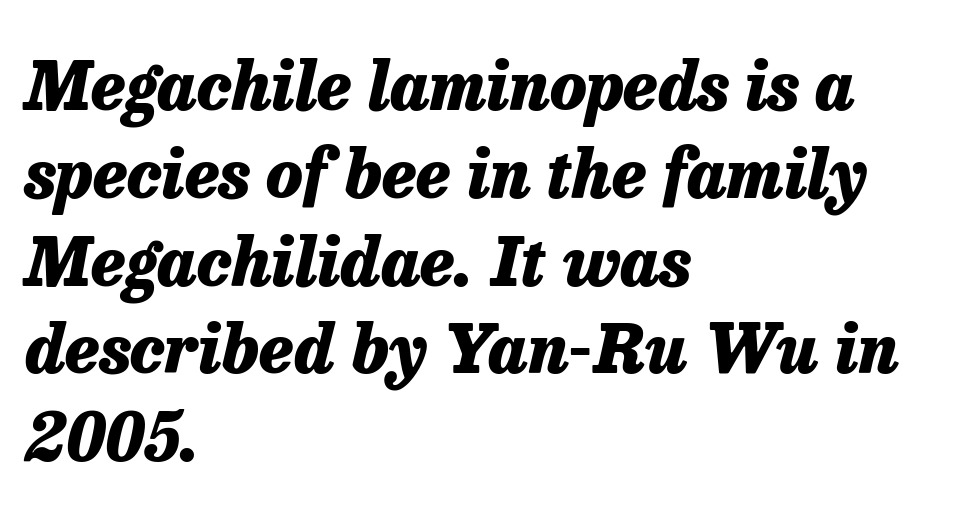
{"italic": "yes", "lean": "right", "slant_degrees": 13, "bold": "yes", "weight": "heavy", "width": "normal", "stroke_contrast": "low", "x_height": "medium", "monospaced": "no", "underline": "no", "align": "left", "line_spacing": "normal", "line_spacing_ratio": 1.31, "letter_spacing": "normal", "letter_spacing_em": 0.0, "glyph_px": 67}
